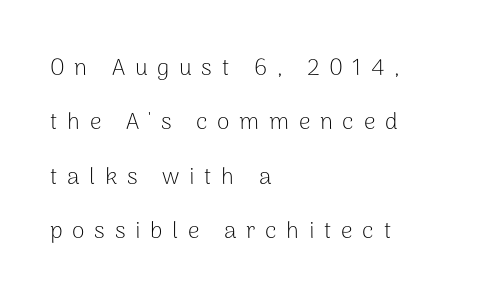
{"italic": "no", "bold": "no", "underline": "no", "align": "left", "line_spacing": "loose", "line_spacing_ratio": 2.36, "letter_spacing": "wide", "letter_spacing_em": 0.42, "glyph_px": 23}
